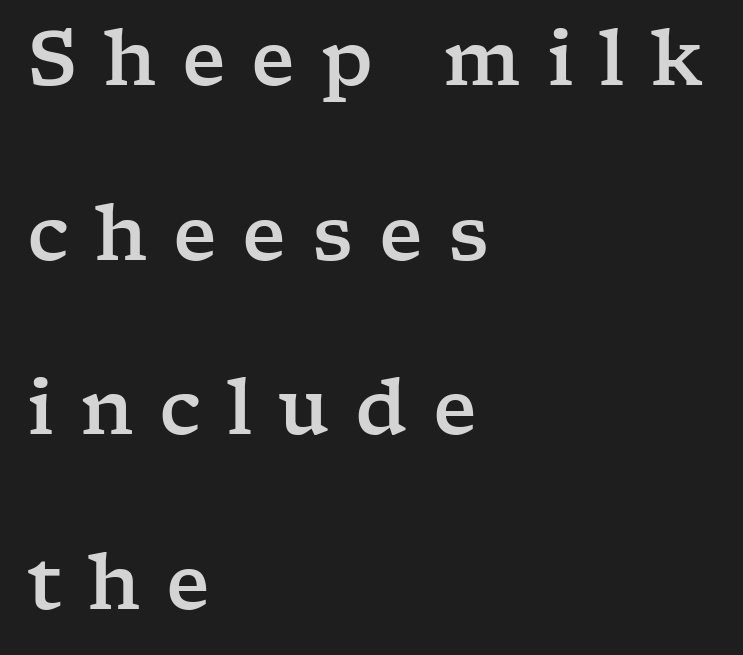
{"serif": "yes", "italic": "no", "width": "wide", "stroke_contrast": "low", "x_height": "medium", "monospaced": "no", "underline": "no", "align": "left", "line_spacing": "loose", "line_spacing_ratio": 2.33, "letter_spacing": "wide", "letter_spacing_em": 0.34, "glyph_px": 75}
